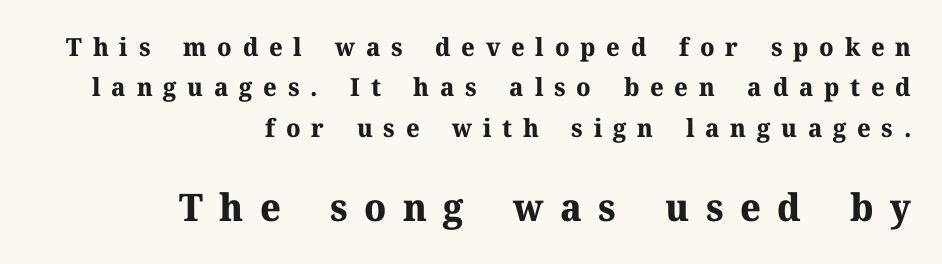
The image shows 38 px bold serif type, upright; set right-aligned, normal line spacing (1.62x), unusually wide letter spacing (+0.43 em), not underlined; the second (bottom) block is 1.52x larger; medium stroke contrast and a medium x-height.
